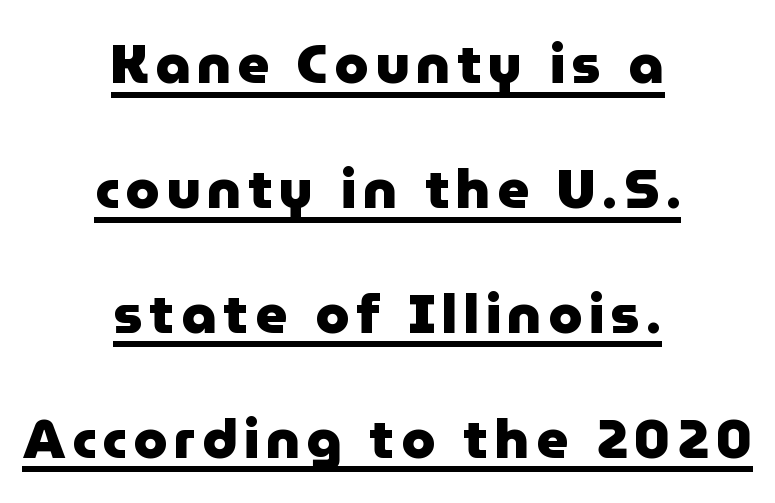
{"serif": "no", "italic": "no", "bold": "yes", "weight": "heavy", "width": "normal", "stroke_contrast": "low", "x_height": "medium", "monospaced": "no", "underline": "yes", "align": "center", "line_spacing": "loose", "line_spacing_ratio": 2.27, "glyph_px": 55}
